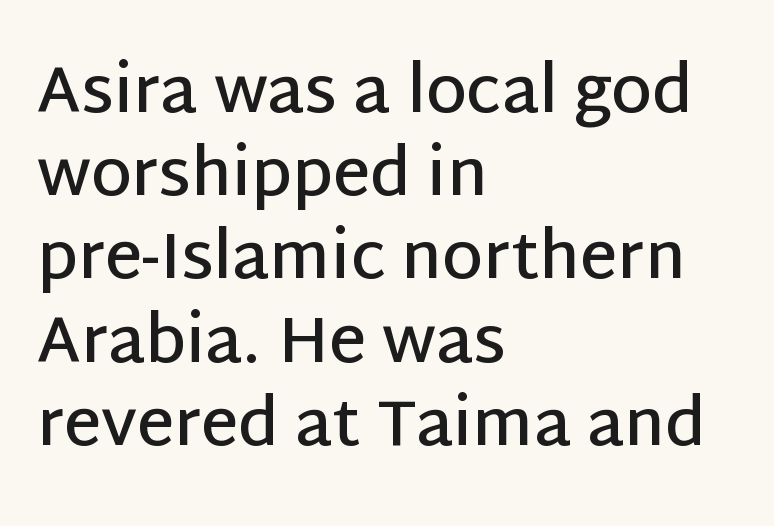
A typesetter would mark this as roman, not italic. Is the type bold? Partly — it's a semibold, heavier than regular but not fully bold. A typesetter would call this zero additional tracking. Leading: standard. Nothing sits at the stroke ends, so this counts as sans-serif.
